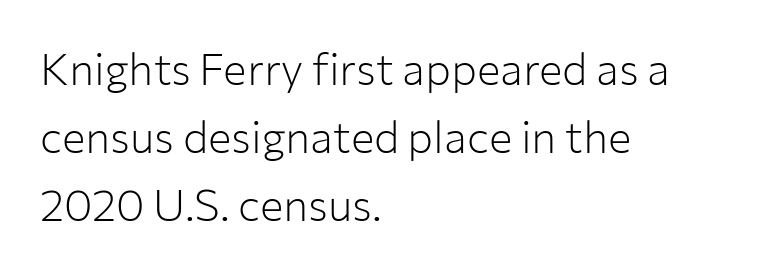
The image shows 44 px light sans-serif type, upright; set left-aligned, normal line spacing (1.54x), normal letter spacing, not underlined; low stroke contrast and a medium x-height.
